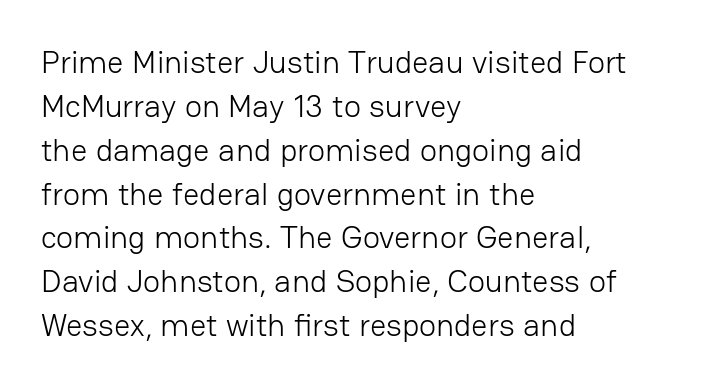
The image shows 32 px light sans-serif type, upright; set left-aligned, normal line spacing (1.37x), normal letter spacing, not underlined; low stroke contrast and a medium x-height.
